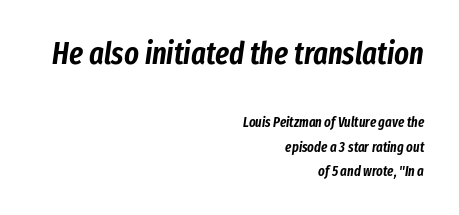
The image shows 31 px condensed type, italic (leaning right); set right-aligned, line spacing 1.73x, normal letter spacing, not underlined; the first (top) block is 2.21x larger; low stroke contrast and a medium x-height.
